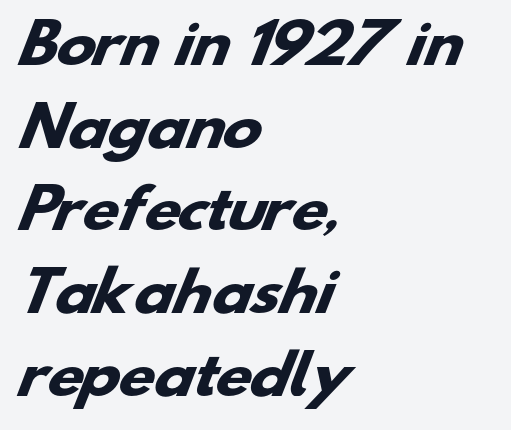
{"serif": "no", "bold": "yes", "weight": "heavy", "width": "wide", "stroke_contrast": "low", "x_height": "small", "monospaced": "no", "underline": "no", "align": "left", "line_spacing": "normal", "line_spacing_ratio": 1.56, "letter_spacing": "normal", "letter_spacing_em": 0.0, "glyph_px": 53}
